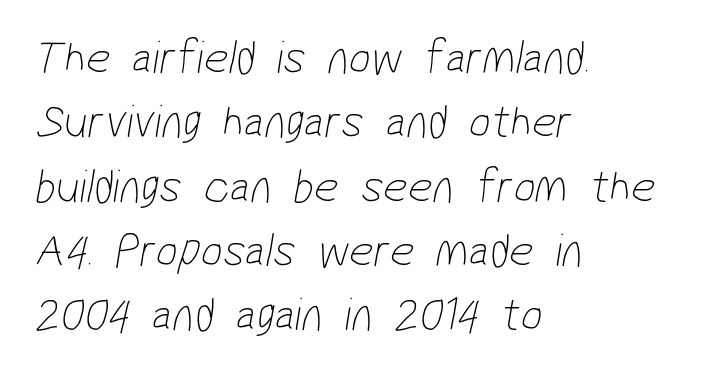
Honestly, there is no underline to notice here at all. The setting favours the left margin, as ordinary paragraphs usually do. Leading: standard. Weight class: somewhere from thin through regular. Tracking here is standard; glyphs follow each other at the usual distance.
